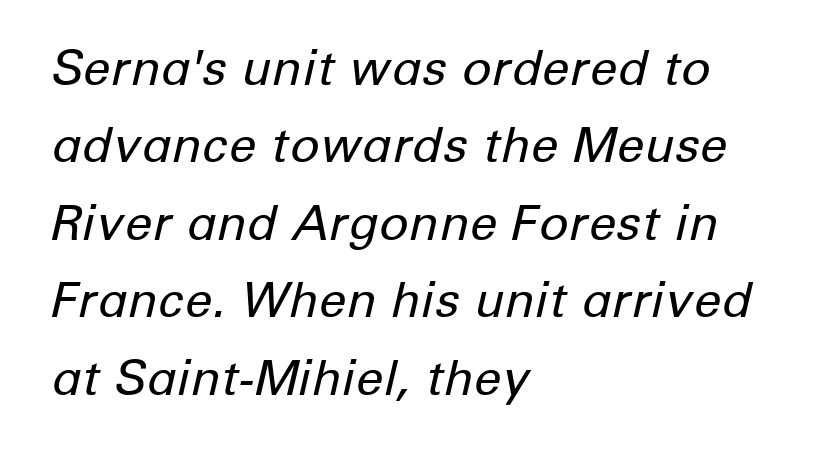
The image shows 49 px regular-weight type, italic (leaning right); set left-aligned, normal line spacing (1.58x), normal letter spacing, not underlined; low stroke contrast and a medium x-height.
